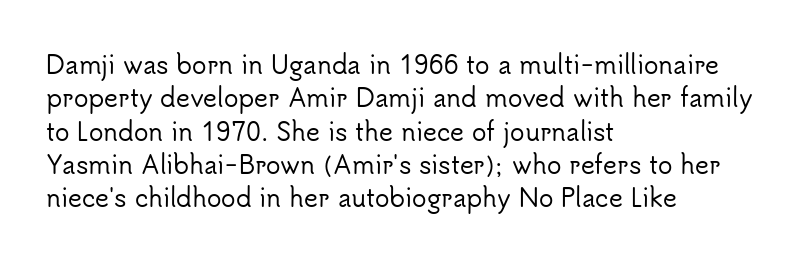
{"italic": "no", "underline": "no", "align": "left", "line_spacing": "normal", "line_spacing_ratio": 1.39, "letter_spacing": "normal", "letter_spacing_em": 0.0, "glyph_px": 24}
